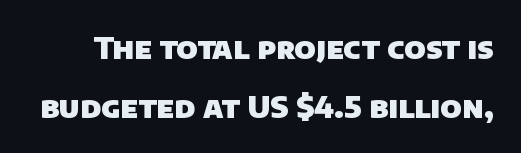
Q: Is the text bold? A: Yes.
Q: Is the typeface a serif or a sans-serif typeface? A: Sans-serif.
Q: Is the text underlined? A: No.
Q: Is the spacing between letters normal or unusually wide? A: Normal.
Q: Is the spacing between lines tight, normal or loose? A: Loose.
Q: Width (condensed, normal, or wide)? A: Normal.
Q: Stroke contrast? A: Low.
Q: x-height? A: Large.
Q: Monospaced? A: No.
